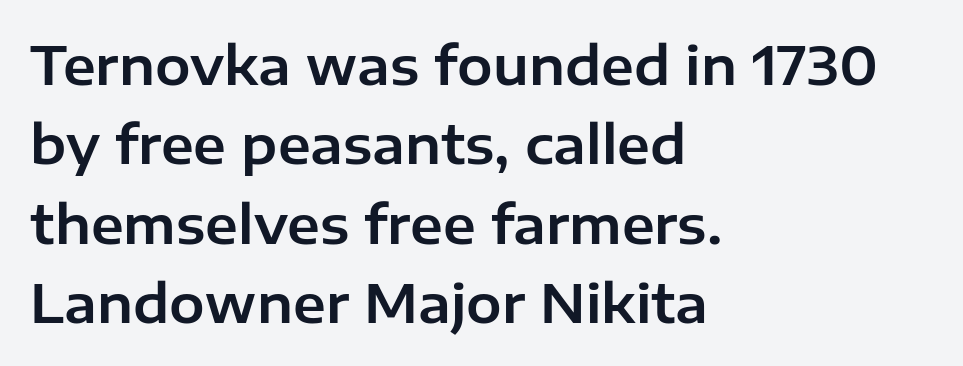
The image shows 53 px sans-serif type, upright; set left-aligned, normal line spacing (1.5x), normal letter spacing, not underlined; low stroke contrast and a medium x-height.
